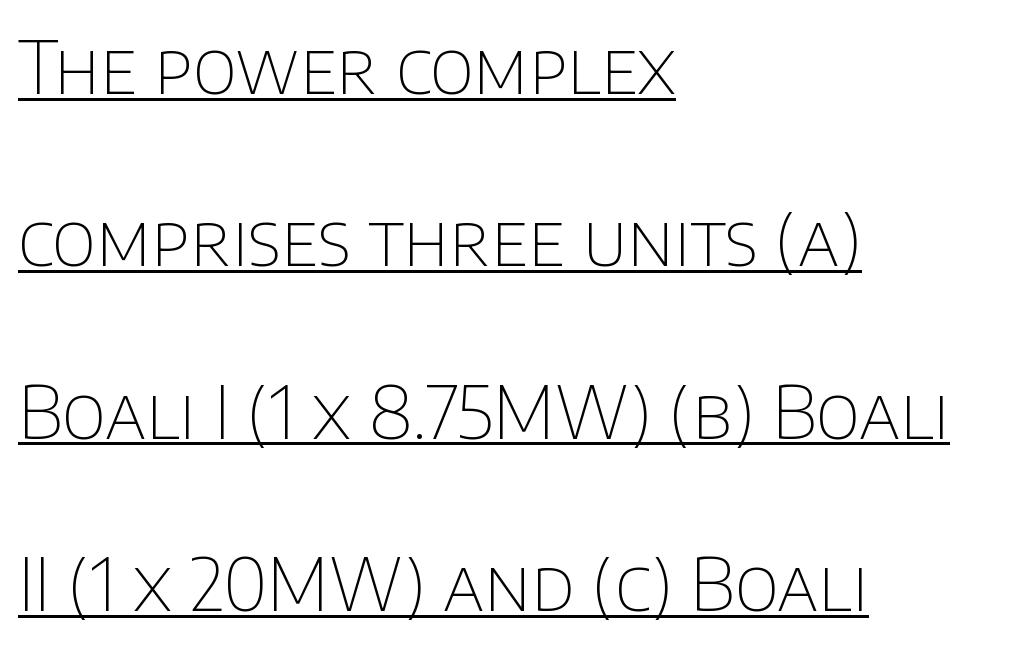
Q: Is the text bold? A: No.
Q: Is the text italic (slanted)? A: No, it is upright.
Q: Is the typeface a serif or a sans-serif typeface? A: Sans-serif.
Q: Is the text underlined? A: Yes.
Q: How is the paragraph aligned? A: Left-aligned.
Q: Is the spacing between letters normal or unusually wide? A: Normal.
Q: Is the spacing between lines tight, normal or loose? A: Loose.
Q: Width (condensed, normal, or wide)? A: Normal.
Q: Stroke contrast? A: Low.
Q: x-height? A: Large.
Q: Monospaced? A: No.
